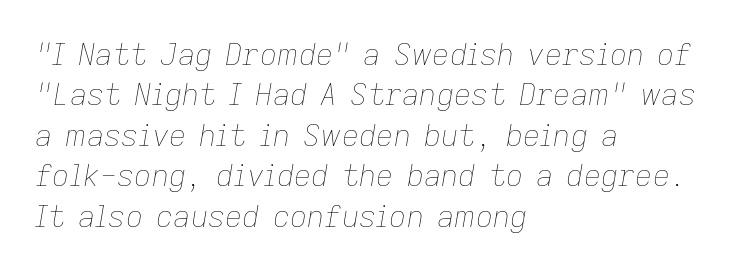
{"italic": "yes", "lean": "right", "slant_degrees": 9, "bold": "no", "weight": "thin", "width": "normal", "stroke_contrast": "low", "x_height": "medium", "monospaced": "no", "underline": "no", "align": "left", "line_spacing": "normal", "line_spacing_ratio": 1.35, "letter_spacing": "normal", "letter_spacing_em": 0.0, "glyph_px": 30}
